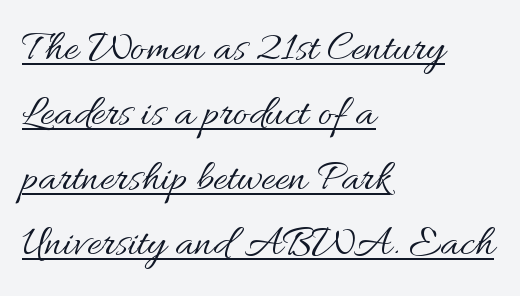
Q: Is the text bold? A: No.
Q: Is the text italic (slanted)? A: Yes.
Q: Is the text underlined? A: Yes.
Q: How is the paragraph aligned? A: Left-aligned.
Q: Is the spacing between letters normal or unusually wide? A: Normal.
Q: Is the spacing between lines tight, normal or loose? A: Normal.
Q: Width (condensed, normal, or wide)? A: Normal.
Q: Stroke contrast? A: Medium.
Q: x-height? A: Small.
Q: Monospaced? A: No.
